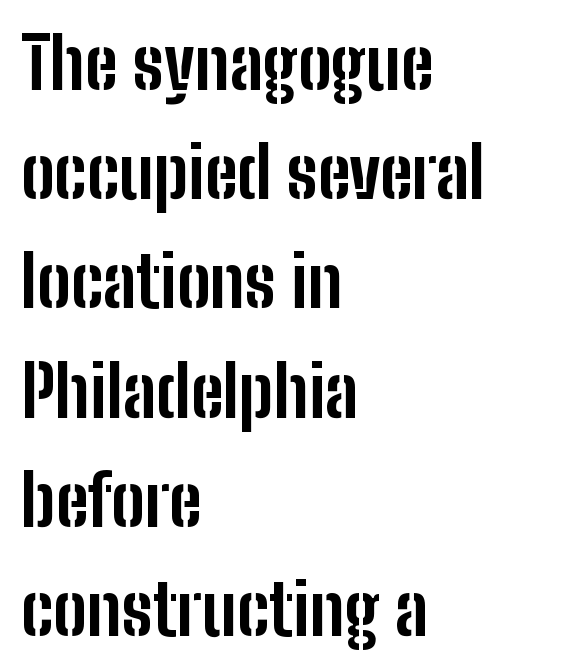
The image shows 70 px bold, condensed sans-serif type, upright; set left-aligned, normal line spacing (1.56x), normal letter spacing, not underlined; low stroke contrast and a medium x-height.
